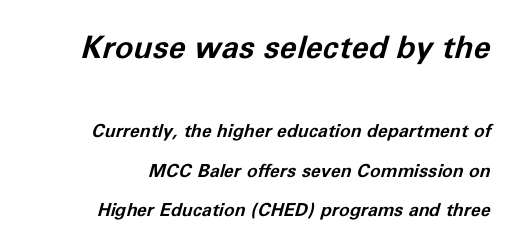
{"italic": "yes", "lean": "right", "slant_degrees": 11, "bold": "yes", "weight": "bold", "width": "normal", "stroke_contrast": "low", "x_height": "medium", "monospaced": "no", "underline": "no", "align": "right", "line_spacing": "loose", "line_spacing_ratio": 2.18, "letter_spacing": "normal", "letter_spacing_em": 0.0, "larger_block": "first", "size_ratio": 1.72, "glyph_px": 31}
